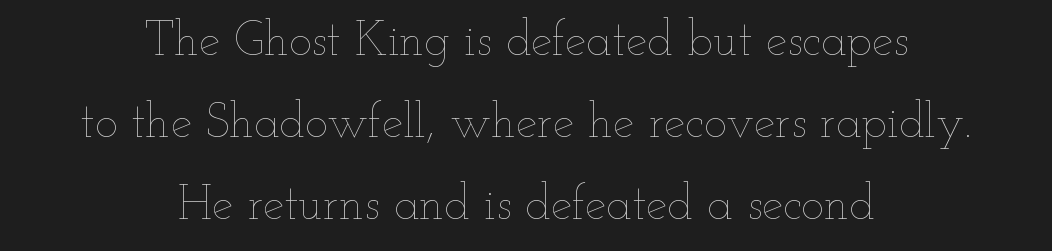
Q: Is the text bold? A: No.
Q: Is the text italic (slanted)? A: No, it is upright.
Q: Is the text underlined? A: No.
Q: How is the paragraph aligned? A: Centered.
Q: Is the spacing between letters normal or unusually wide? A: Normal.
Q: Width (condensed, normal, or wide)? A: Wide.
Q: Stroke contrast? A: Low.
Q: x-height? A: Small.
Q: Monospaced? A: No.
